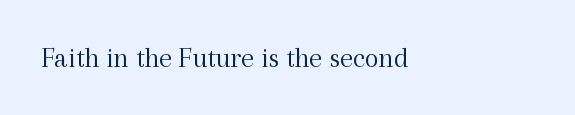
Q: Is the text bold? A: No.
Q: Is the text italic (slanted)? A: No, it is upright.
Q: Is the typeface a serif or a sans-serif typeface? A: Serif.
Q: Is the text underlined? A: No.
Q: How is the paragraph aligned? A: Left-aligned.
Q: Is the spacing between letters normal or unusually wide? A: Normal.
Q: Width (condensed, normal, or wide)? A: Normal.
Q: x-height? A: Medium.
Q: Monospaced? A: No.
